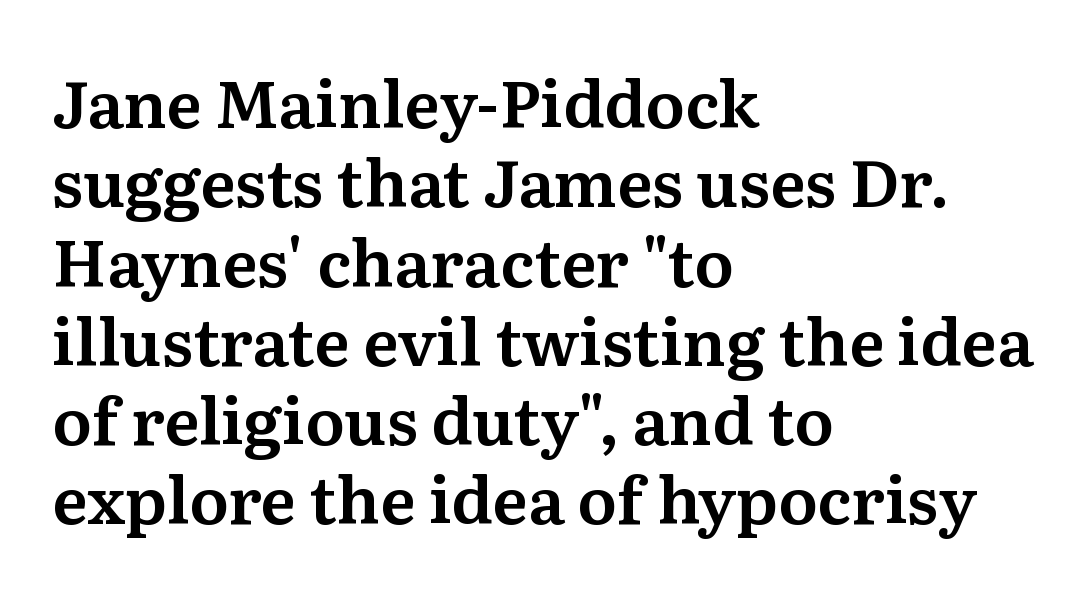
Designer's note — italics off, roman on. A typesetter would call this proportional, since set widths differ per character. Descenders are the only things crossing below the line. Short note: letters normally spaced.
